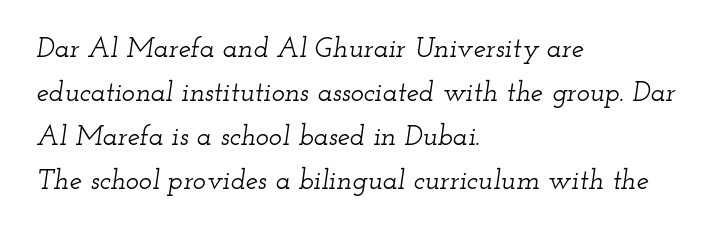
Q: Is the text italic (slanted)? A: Yes, it leans right by about 12 degrees.
Q: Is the typeface a serif or a sans-serif typeface? A: Serif.
Q: Is the text underlined? A: No.
Q: How is the paragraph aligned? A: Left-aligned.
Q: Is the spacing between letters normal or unusually wide? A: Normal.
Q: Is the spacing between lines tight, normal or loose? A: Normal.
Q: Width (condensed, normal, or wide)? A: Wide.
Q: Stroke contrast? A: Low.
Q: x-height? A: Small.
Q: Monospaced? A: No.
